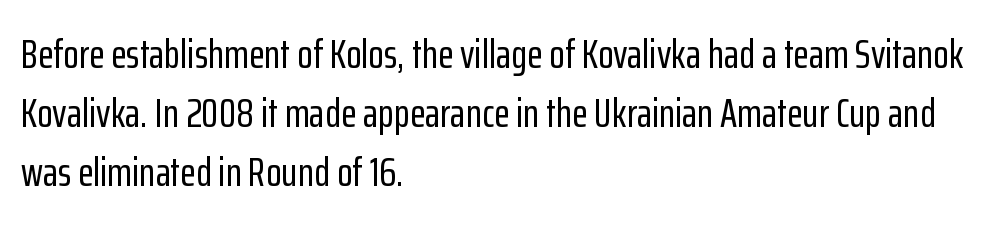
The image shows 41 px condensed sans-serif type, upright; set left-aligned, normal line spacing (1.44x), normal letter spacing, not underlined; low stroke contrast and a medium x-height.
